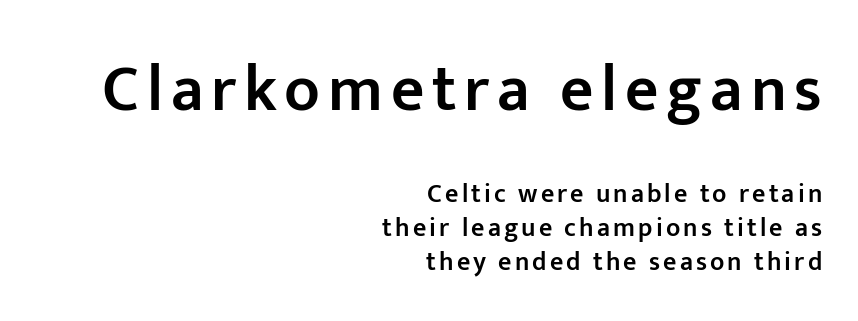
{"serif": "no", "italic": "no", "bold": "semi", "weight": "semibold", "width": "normal", "stroke_contrast": "low", "x_height": "medium", "monospaced": "no", "underline": "no", "align": "right", "line_spacing": "normal", "line_spacing_ratio": 1.3, "larger_block": "first", "size_ratio": 2.5, "glyph_px": 65}
